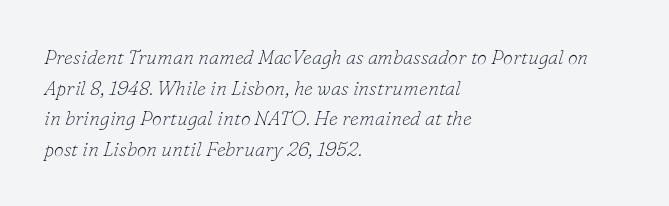
{"italic": "yes", "lean": "right", "slant_degrees": 16, "bold": "no", "underline": "no", "align": "left", "line_spacing": "normal", "line_spacing_ratio": 1.53, "letter_spacing": "normal", "letter_spacing_em": 0.0, "glyph_px": 20}
